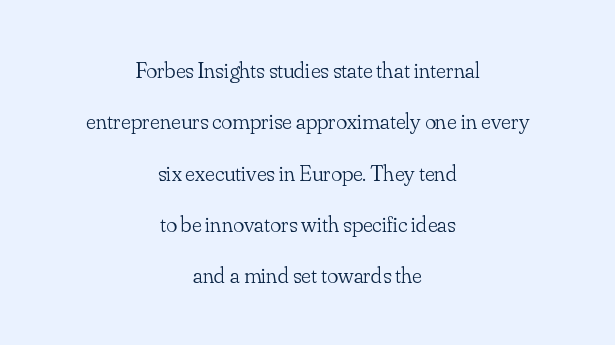
{"italic": "no", "bold": "no", "underline": "no", "align": "center", "line_spacing": "loose", "line_spacing_ratio": 2.23, "letter_spacing": "normal", "letter_spacing_em": 0.0, "glyph_px": 23}
